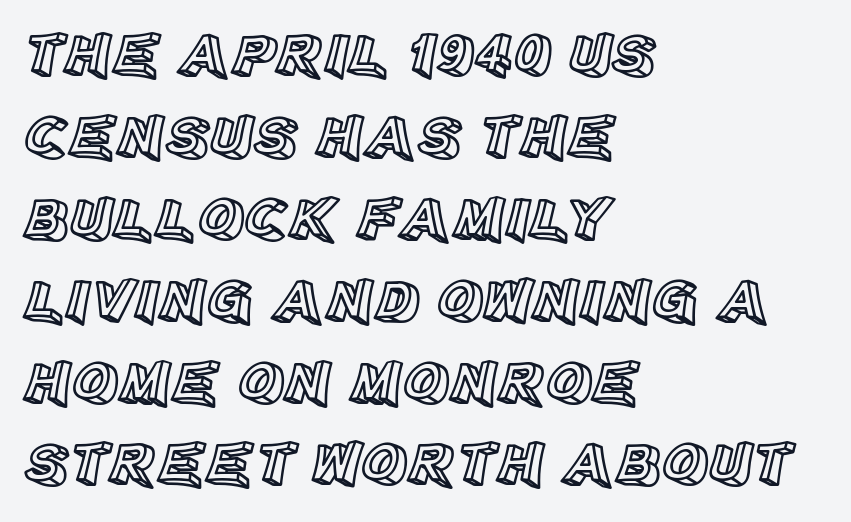
{"width": "normal", "x_height": "large", "monospaced": "no", "underline": "no", "align": "left", "line_spacing": "normal", "line_spacing_ratio": 1.3, "letter_spacing": "normal", "letter_spacing_em": 0.0, "glyph_px": 63}
